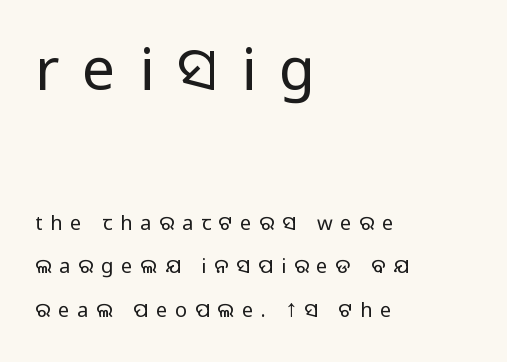
Q: Is the text italic (slanted)? A: No, it is upright.
Q: Is the typeface a serif or a sans-serif typeface? A: Sans-serif.
Q: Is the text underlined? A: No.
Q: How is the paragraph aligned? A: Left-aligned.
Q: Is the spacing between letters normal or unusually wide? A: Unusually wide.
Q: Is the spacing between lines tight, normal or loose? A: Loose.
Q: Which block of text is set in a larger size, the first (top) or the second (bottom)? A: The first (top) one.
Q: Width (condensed, normal, or wide)? A: Normal.
Q: Stroke contrast? A: Medium.
Q: Monospaced? A: No.
